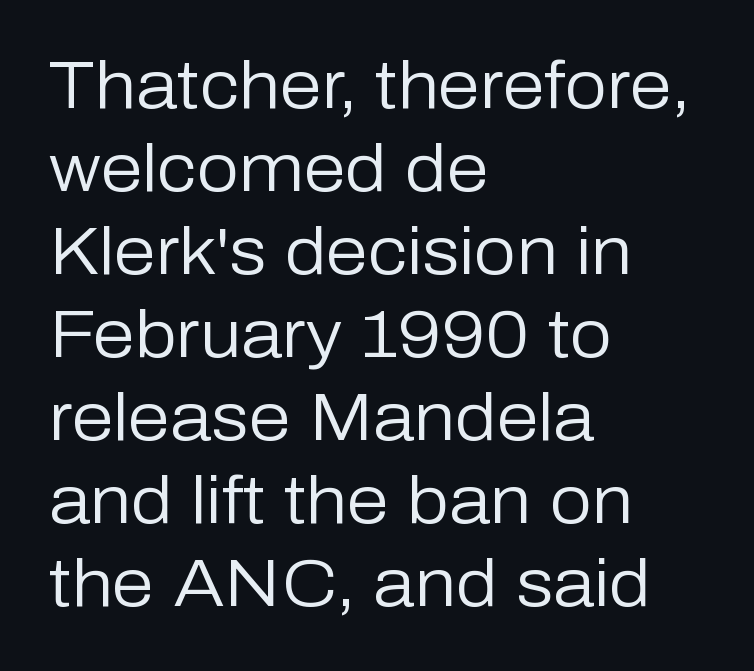
The image shows 67 px regular-weight sans-serif type, upright; set left-aligned, line spacing 1.24x, normal letter spacing, not underlined; low stroke contrast and a medium x-height.
